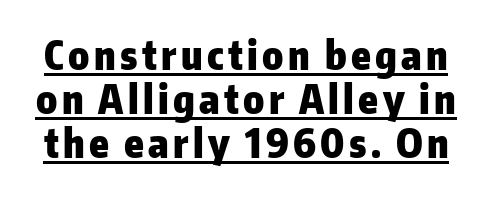
Q: Is the text bold? A: Yes.
Q: Is the text italic (slanted)? A: No, it is upright.
Q: Is the typeface a serif or a sans-serif typeface? A: Sans-serif.
Q: Is the text underlined? A: Yes.
Q: Is the spacing between lines tight, normal or loose? A: Tight.
Q: Width (condensed, normal, or wide)? A: Normal.
Q: Stroke contrast? A: Low.
Q: x-height? A: Medium.
Q: Monospaced? A: No.
